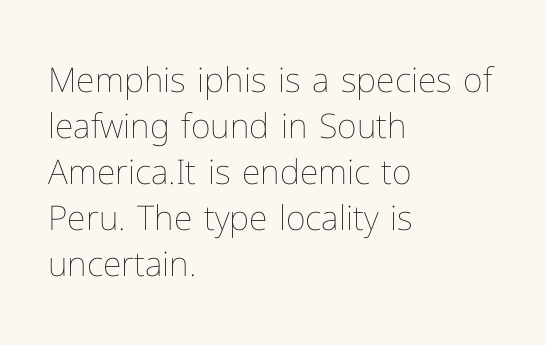
The text block is weighted toward the left margin, trailing off unevenly rightward. Vertical stems look standard width or narrower in stroke. Quick note: interline space is typical. This sample has the flowing, uneven cadence of proportional lettering. Rule under the text: the space is simply empty. This sample uses an upright cut, with every glyph sitting square on the baseline.
